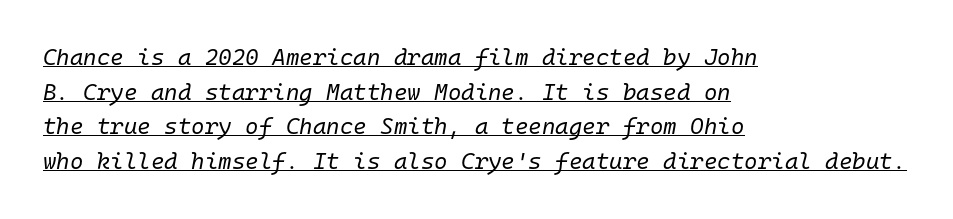
Regarding leading, the lines here are spaced in the standard way. Stem width sits at or under what a default text font uses. Honestly, the letter spacing is just normal — you wouldn't notice it. Visually the block forms a straight wall on the left and a jagged coastline on the right. Emphasis is given by a line drawn under the lettering.
